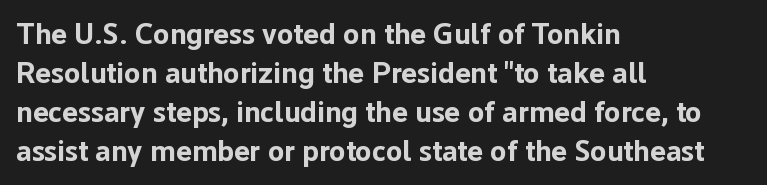
Q: Is the text bold? A: Yes.
Q: Is the text italic (slanted)? A: No, it is upright.
Q: Is the typeface a serif or a sans-serif typeface? A: Sans-serif.
Q: Is the text underlined? A: No.
Q: How is the paragraph aligned? A: Left-aligned.
Q: Is the spacing between letters normal or unusually wide? A: Normal.
Q: Is the spacing between lines tight, normal or loose? A: Normal.
Q: Width (condensed, normal, or wide)? A: Normal.
Q: Stroke contrast? A: Low.
Q: x-height? A: Medium.
Q: Monospaced? A: No.
